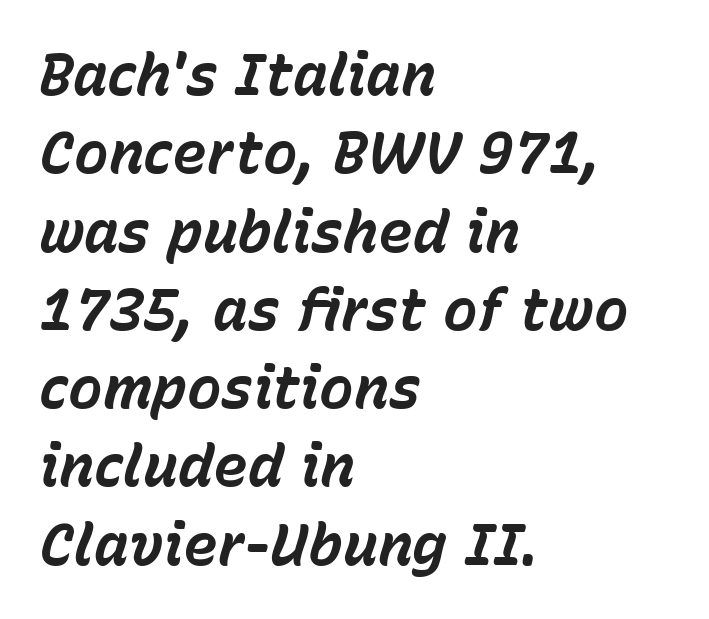
The image shows 58 px bold type, italic (leaning right); set left-aligned, normal line spacing (1.35x), normal letter spacing, not underlined; low stroke contrast and a medium x-height.
